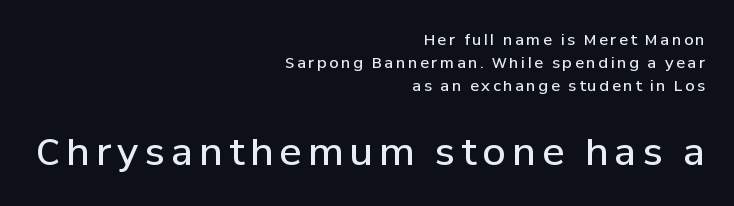
The space beneath each line is pristine and unruled. Leftover space on each line is placed entirely before the opening word. These lines are composed in type without serifs. Notice how the stems are strictly vertical — no italics here. Bigger letters appear in the bottom chunk; the top chunk is reduced. A semibold gives these letters moderate extra thickness, short of bold.
